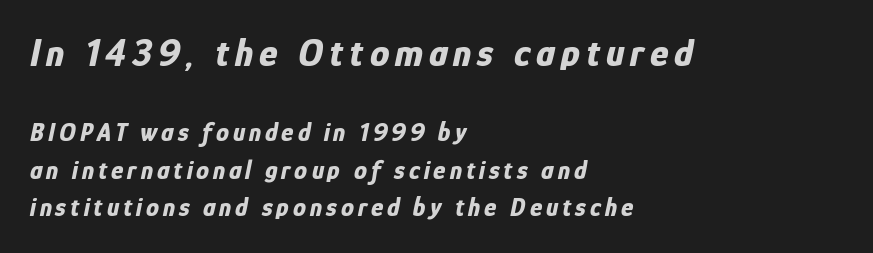
{"italic": "yes", "lean": "right", "slant_degrees": 12, "bold": "yes", "weight": "bold", "width": "condensed", "stroke_contrast": "low", "x_height": "medium", "monospaced": "no", "underline": "no", "align": "left", "line_spacing": "normal", "line_spacing_ratio": 1.44, "larger_block": "first", "size_ratio": 1.5, "glyph_px": 39}
